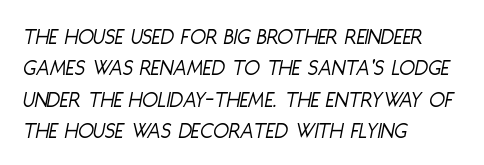
{"italic": "yes", "lean": "right", "slant_degrees": 11, "bold": "no", "underline": "no", "align": "left", "line_spacing": "normal", "line_spacing_ratio": 1.36, "letter_spacing": "normal", "letter_spacing_em": 0.0, "glyph_px": 23}
